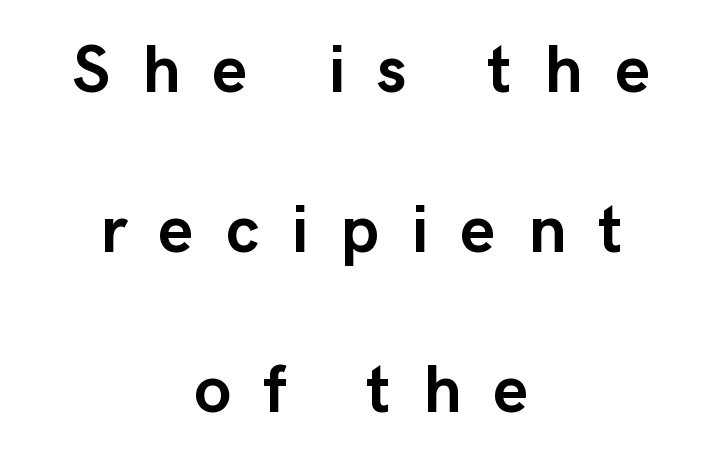
Q: Is the text bold? A: Yes.
Q: Is the text italic (slanted)? A: No, it is upright.
Q: Is the typeface a serif or a sans-serif typeface? A: Sans-serif.
Q: Is the text underlined? A: No.
Q: How is the paragraph aligned? A: Centered.
Q: Is the spacing between letters normal or unusually wide? A: Unusually wide.
Q: Is the spacing between lines tight, normal or loose? A: Loose.
Q: Width (condensed, normal, or wide)? A: Normal.
Q: Stroke contrast? A: Low.
Q: x-height? A: Medium.
Q: Monospaced? A: No.
